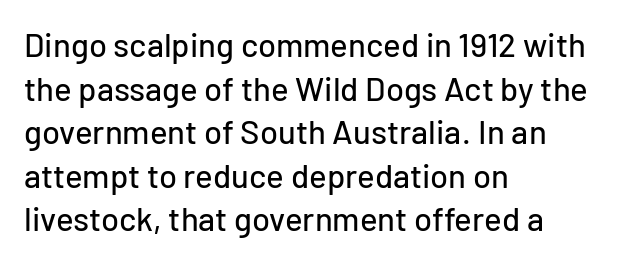
{"serif": "no", "italic": "no", "width": "normal", "stroke_contrast": "low", "x_height": "medium", "monospaced": "no", "underline": "no", "align": "left", "line_spacing": "normal", "line_spacing_ratio": 1.32, "letter_spacing": "normal", "letter_spacing_em": 0.0, "glyph_px": 33}
